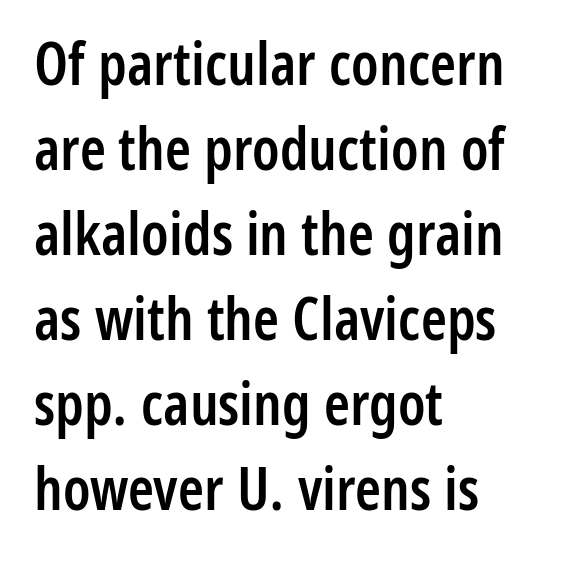
The image shows 59 px semibold, condensed sans-serif type, upright; set left-aligned, normal line spacing (1.44x), normal letter spacing, not underlined; low stroke contrast and a medium x-height.
